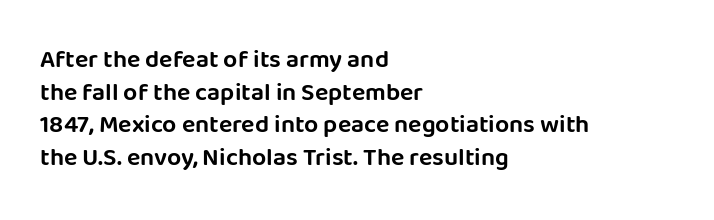
{"italic": "no", "underline": "no", "align": "left", "line_spacing": "normal", "line_spacing_ratio": 1.31, "letter_spacing": "normal", "letter_spacing_em": 0.0, "glyph_px": 25}
